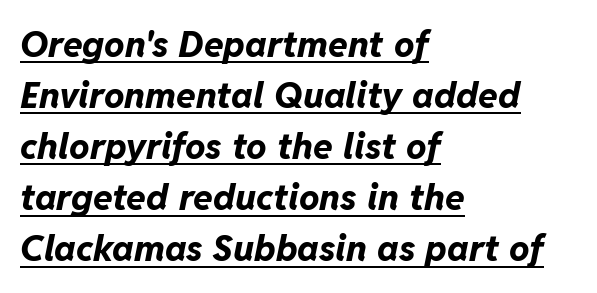
The image shows 36 px bold type, italic (leaning right); set left-aligned, normal line spacing (1.42x), normal letter spacing, underlined; low stroke contrast and a medium x-height.
